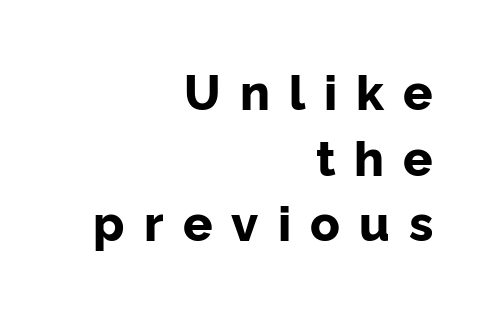
{"serif": "no", "italic": "no", "bold": "yes", "weight": "bold", "width": "normal", "stroke_contrast": "low", "x_height": "medium", "monospaced": "no", "underline": "no", "align": "right", "line_spacing": "normal", "line_spacing_ratio": 1.34, "letter_spacing": "wide", "letter_spacing_em": 0.39, "glyph_px": 49}
